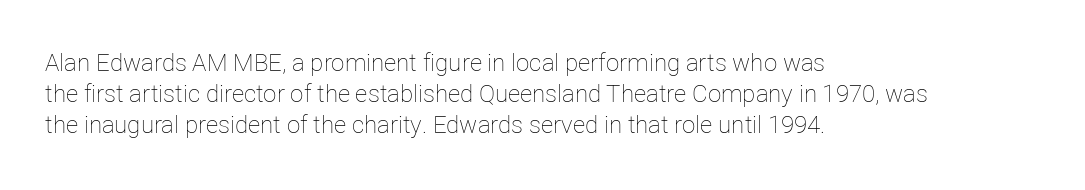
{"italic": "no", "bold": "no", "underline": "no", "align": "left", "line_spacing": "normal", "line_spacing_ratio": 1.3, "letter_spacing": "normal", "letter_spacing_em": 0.0, "glyph_px": 24}
